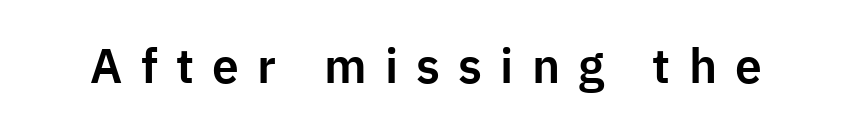
The rendering shows plain stroke endings on the letterforms — a sans-serif design. In terms of posture, this sample is upright. The baseline area is clear. These lines have a slow, spaced-out rhythm from letter to letter. Looks like regular typesetting: each glyph gets only the width it needs.
